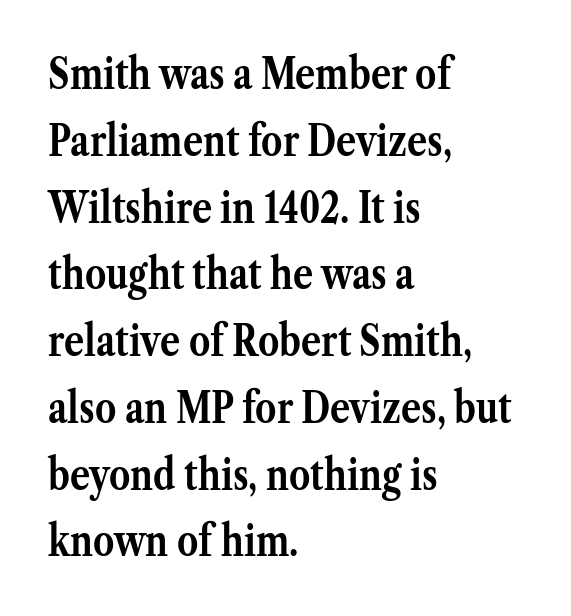
{"serif": "yes", "italic": "no", "bold": "yes", "weight": "semibold", "width": "normal", "stroke_contrast": "medium", "x_height": "medium", "monospaced": "no", "underline": "no", "align": "left", "line_spacing": "normal", "line_spacing_ratio": 1.59, "letter_spacing": "normal", "letter_spacing_em": 0.0, "glyph_px": 42}
